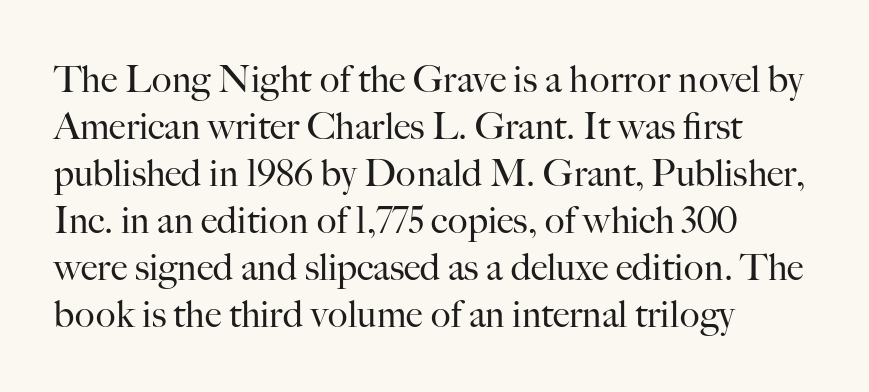
{"serif": "yes", "italic": "no", "bold": "no", "weight": "regular", "width": "normal", "stroke_contrast": "high", "x_height": "small", "monospaced": "no", "underline": "no", "align": "left", "line_spacing": "normal", "line_spacing_ratio": 1.27, "letter_spacing": "normal", "letter_spacing_em": 0.0, "glyph_px": 37}
